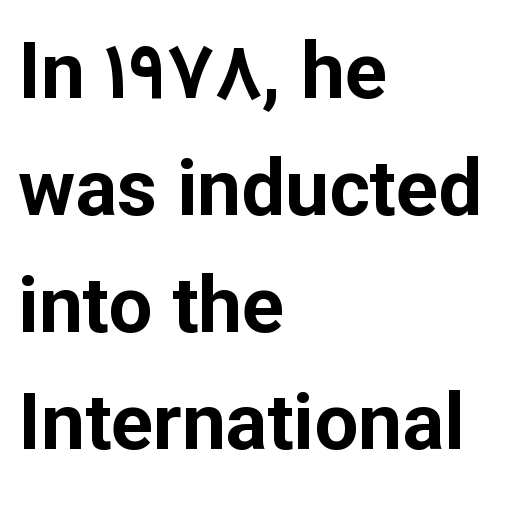
{"serif": "no", "italic": "no", "bold": "yes", "weight": "bold", "width": "normal", "stroke_contrast": "low", "x_height": "medium", "monospaced": "no", "underline": "no", "align": "left", "line_spacing": "normal", "line_spacing_ratio": 1.5, "letter_spacing": "normal", "letter_spacing_em": 0.0, "glyph_px": 78}
